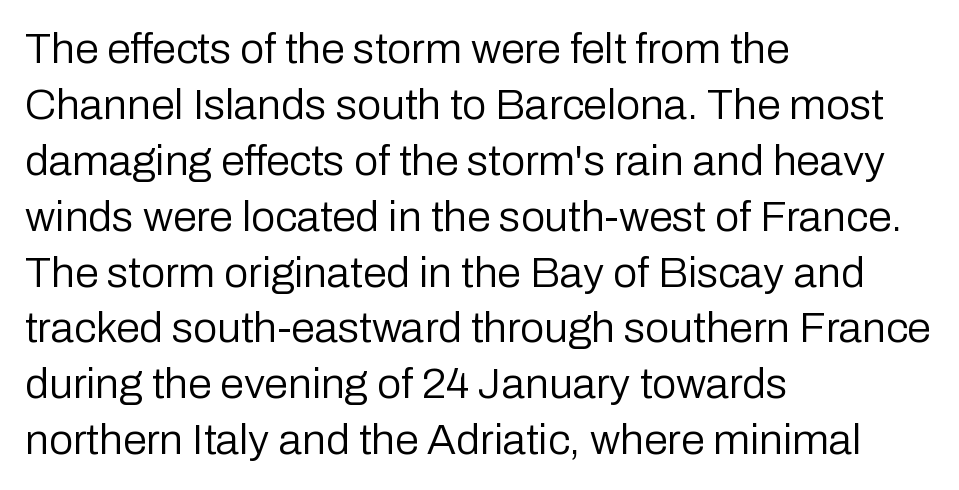
The image shows 43 px regular-weight sans-serif type, upright; set left-aligned, normal line spacing (1.3x), normal letter spacing, not underlined; low stroke contrast and a medium x-height.
